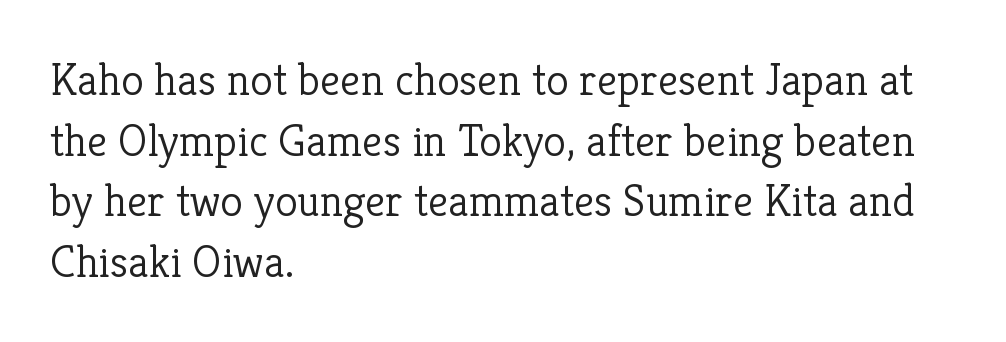
{"serif": "yes", "italic": "no", "bold": "no", "weight": "light", "width": "normal", "stroke_contrast": "low", "x_height": "medium", "monospaced": "no", "underline": "no", "align": "left", "line_spacing": "normal", "line_spacing_ratio": 1.32, "letter_spacing": "normal", "letter_spacing_em": 0.0, "glyph_px": 46}
